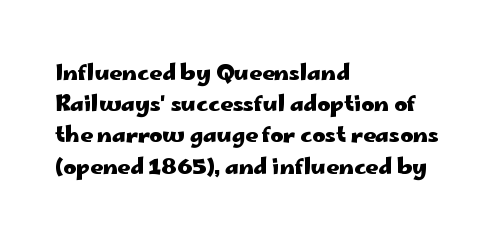
{"italic": "no", "bold": "yes", "underline": "no", "align": "left", "line_spacing": "normal", "line_spacing_ratio": 1.42, "letter_spacing": "normal", "letter_spacing_em": 0.0, "glyph_px": 22}
